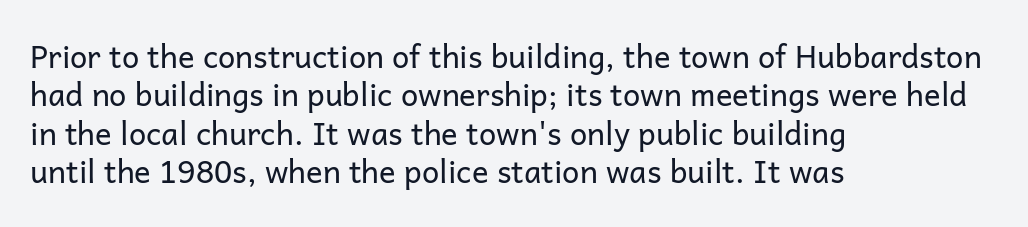
Descenders hang freely into open space. Check where the strokes stop: nothing finishes them off — pure sans. Character widths vary here, with narrow letters taking less room than wide ones. The strokes are not fattened; the text isn't bold. Words appear dense and cohesive because spacing is normal.
